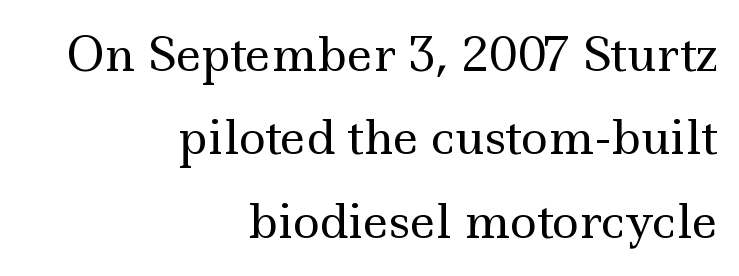
{"serif": "yes", "italic": "no", "bold": "no", "weight": "regular", "width": "wide", "x_height": "small", "monospaced": "no", "underline": "no", "align": "right", "line_spacing_ratio": 1.81, "letter_spacing": "normal", "letter_spacing_em": 0.0, "glyph_px": 46}
